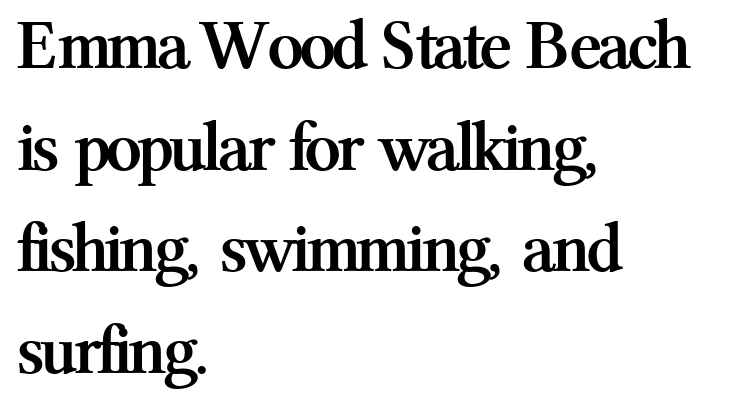
Vertical spacing — default. Clear beneath every line of the passage. Every character sits straight up, as roman type does. Students, this is bold: see how much ink each stroke carries. A typesetter would call this proportional, since set widths differ per character.
